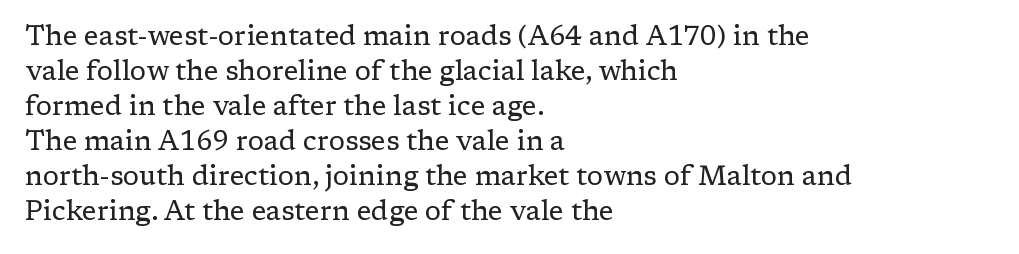
Q: Is the text bold? A: No.
Q: Is the text italic (slanted)? A: No, it is upright.
Q: Is the text underlined? A: No.
Q: How is the paragraph aligned? A: Left-aligned.
Q: Is the spacing between letters normal or unusually wide? A: Normal.
Q: Is the spacing between lines tight, normal or loose? A: Normal.
